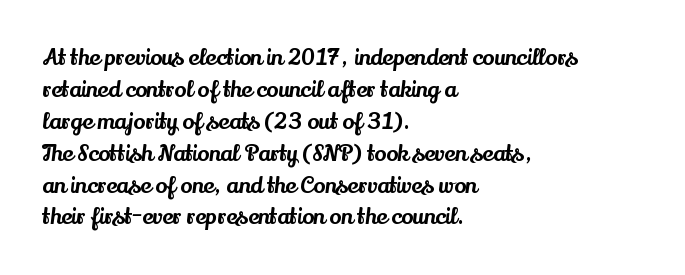
The image shows 22 px text type; set left-aligned, normal line spacing (1.45x), normal letter spacing, not underlined.
